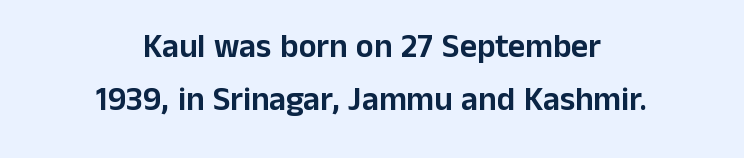
This sample has the flowing, uneven cadence of proportional lettering. Compared with typical body copy, the letter spacing here is the same. The specimen reads as upright at a glance. The space between consecutive lines is moderate. The zone under the glyphs is completely vacant.
